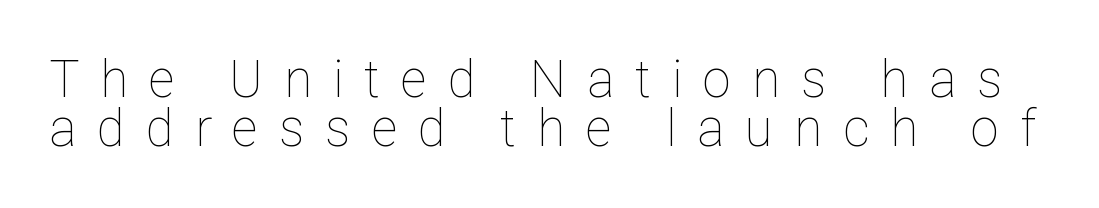
{"italic": "no", "bold": "no", "weight": "thin", "width": "normal", "stroke_contrast": "low", "x_height": "medium", "monospaced": "no", "underline": "no", "line_spacing": "tight", "line_spacing_ratio": 0.96, "letter_spacing": "wide", "letter_spacing_em": 0.41, "glyph_px": 51}
